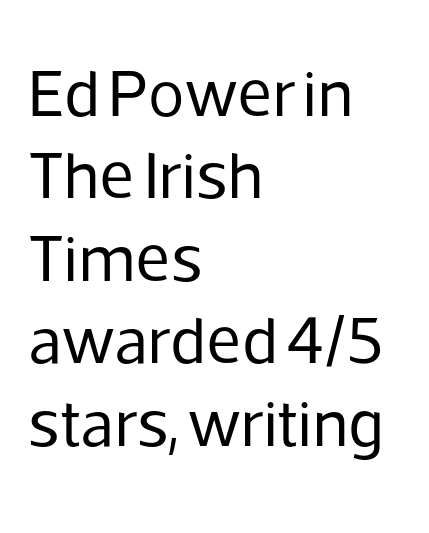
Left-aligned paragraph, ragged on the right. Check the space under the baseline: it is left empty. No feet cap the strokes, marking this as sans-serif type. Each letter keeps its own natural width here, so spacing adapts to shape.
